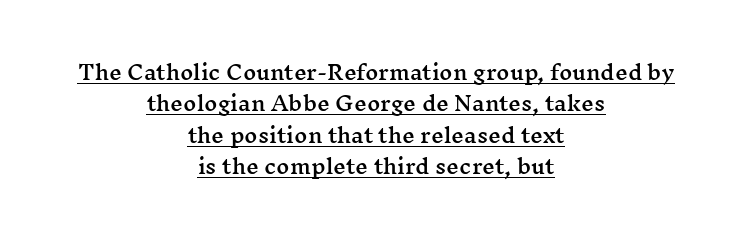
Does the lettering tilt? It doesn't — this is upright. There is no visible air inserted between adjacent glyphs. One-word summary of the alignment: center. Honestly, the underline is the first thing you notice here. Baseline-to-baseline distance is the conventional proportion of letter height.
